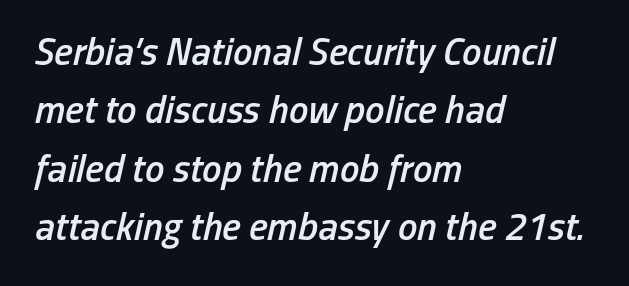
{"italic": "yes", "lean": "right", "slant_degrees": 13, "bold": "semi", "weight": "semibold", "width": "condensed", "stroke_contrast": "low", "x_height": "medium", "monospaced": "no", "underline": "no", "align": "left", "line_spacing": "normal", "line_spacing_ratio": 1.5, "letter_spacing": "normal", "letter_spacing_em": 0.0, "glyph_px": 39}
